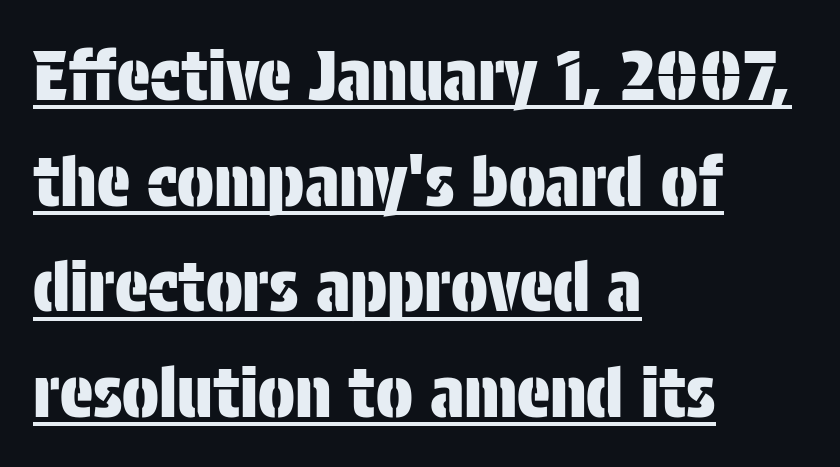
The lines are quadded left. The rendering uses the underline text-decoration. The space between consecutive lines is moderate. You can tell it's not italic because the verticals are truly vertical. Do the characters align in a grid? No, the font is proportional.
